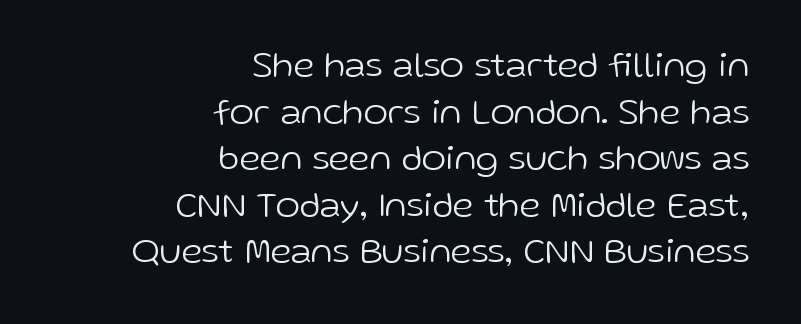
The image shows 37 px light sans-serif type, upright; set right-aligned, normal line spacing (1.26x), normal letter spacing, not underlined; low stroke contrast and a medium x-height.
